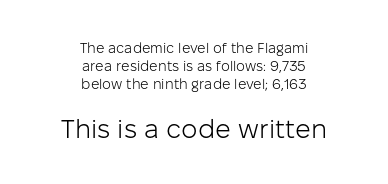
The image shows 26 px text type, upright; set centered, normal line spacing (1.27x), normal letter spacing, not underlined; the second (bottom) block is 1.86x larger.
